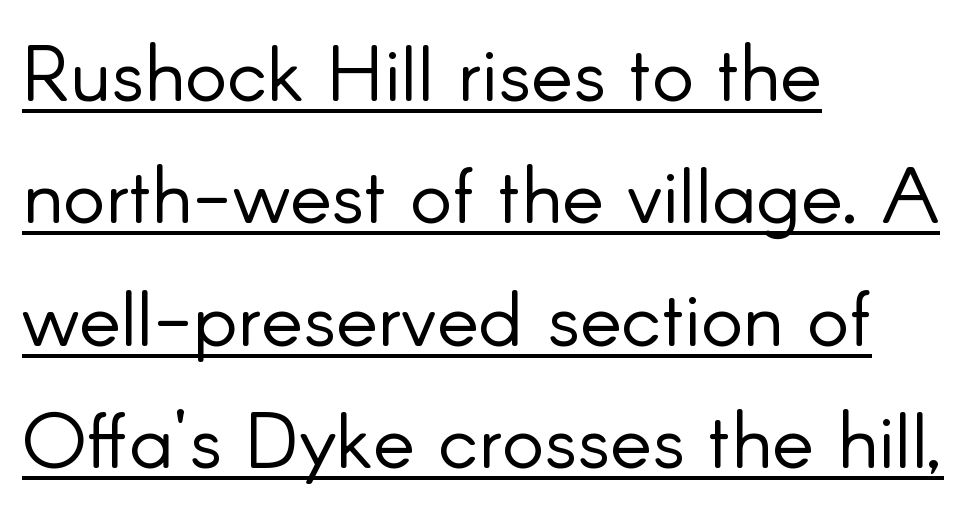
Q: Is the text bold? A: No.
Q: Is the text italic (slanted)? A: No, it is upright.
Q: Is the typeface a serif or a sans-serif typeface? A: Sans-serif.
Q: Is the text underlined? A: Yes.
Q: How is the paragraph aligned? A: Left-aligned.
Q: Is the spacing between letters normal or unusually wide? A: Normal.
Q: Is the spacing between lines tight, normal or loose? A: Normal.
Q: Width (condensed, normal, or wide)? A: Normal.
Q: Stroke contrast? A: Low.
Q: x-height? A: Small.
Q: Monospaced? A: No.
